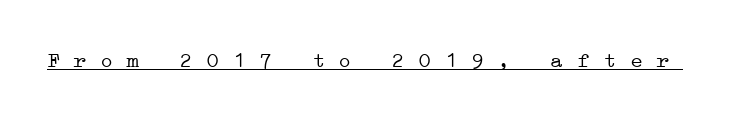
The passage shown is underscored from start to finish. Nobody touched the tracking dial on this one. No letter is thick-stroked: the sample isn't bold.
